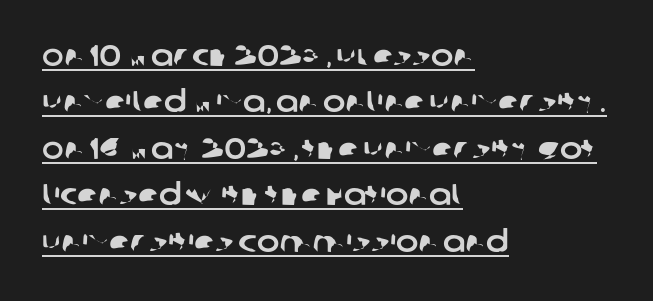
Is this a sans? Yes — the strokes have no serifs. Glance below the letters and you will spot a drawn line. This sample has the flowing, uneven cadence of proportional lettering. These lines keep a tight, regular rhythm from letter to letter. Which margin do the lines hug? The left one — the right edge is uneven. Successive baselines arrive at the customary interval.
